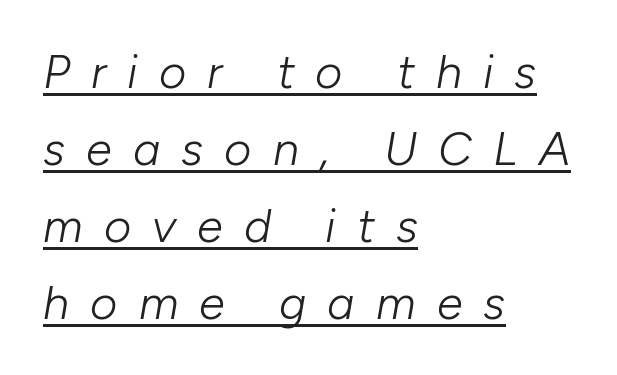
Q: Is the text bold? A: No.
Q: Is the text italic (slanted)? A: Yes, it leans right by about 10 degrees.
Q: Is the text underlined? A: Yes.
Q: How is the paragraph aligned? A: Left-aligned.
Q: Is the spacing between letters normal or unusually wide? A: Unusually wide.
Q: Is the spacing between lines tight, normal or loose? A: Normal.
Q: Width (condensed, normal, or wide)? A: Normal.
Q: Stroke contrast? A: Low.
Q: x-height? A: Medium.
Q: Monospaced? A: No.
